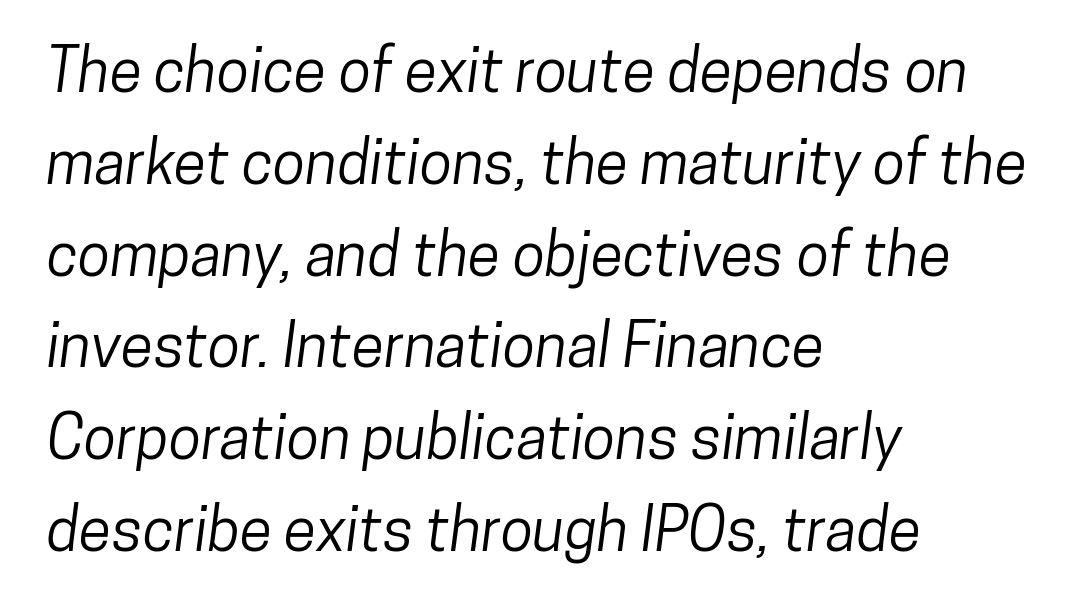
{"serif": "no", "width": "condensed", "stroke_contrast": "low", "x_height": "medium", "monospaced": "no", "underline": "no", "align": "left", "line_spacing": "normal", "line_spacing_ratio": 1.53, "letter_spacing": "normal", "letter_spacing_em": 0.0, "glyph_px": 60}
